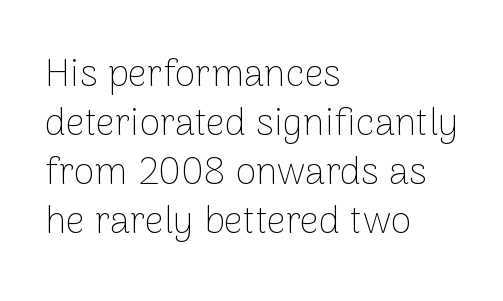
You could not count columns in this text — the font is proportionally spaced. In terms of letterform style, serifs are entirely absent. This rendering uses left alignment, leaving the right contour irregular. The typeface has the unassuming heft of standard copy or less. Short note: letters normally spaced.
